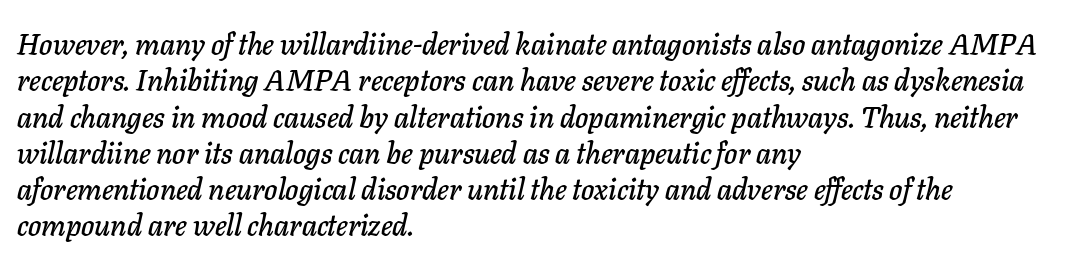
Look at the tracking — it's just the regular setting, nothing added. Is this a fixed-width face? No — the glyphs have proportional, varying widths. The zone under the glyphs is completely vacant. Does the copy run flush right? No — it runs flush left.
